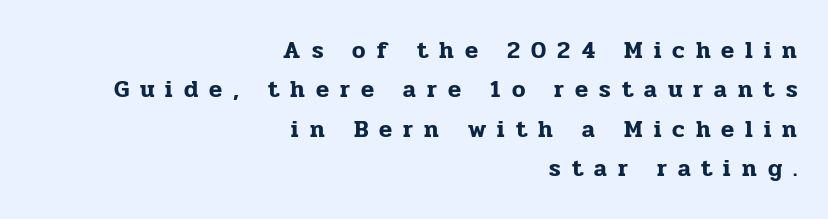
Baseline-to-baseline distance is the conventional proportion of letter height. Style check: upright. Bare-footed words on every line. Is the letter spacing exaggerated? Yes — the characters are pushed far apart. All the whitespace from short lines collects on the left.
